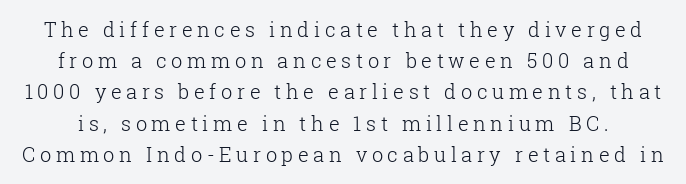
{"italic": "no", "bold": "no", "underline": "no", "line_spacing": "normal", "line_spacing_ratio": 1.56, "letter_spacing": "wide", "letter_spacing_em": 0.23, "glyph_px": 20}
